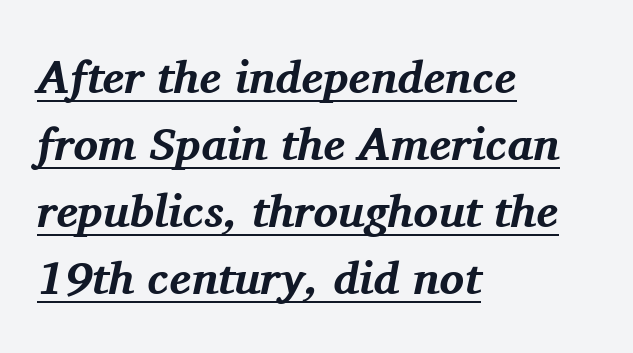
The image shows 46 px bold serif type, italic (leaning right); set left-aligned, normal line spacing (1.46x), normal letter spacing, underlined; medium stroke contrast and a medium x-height.
